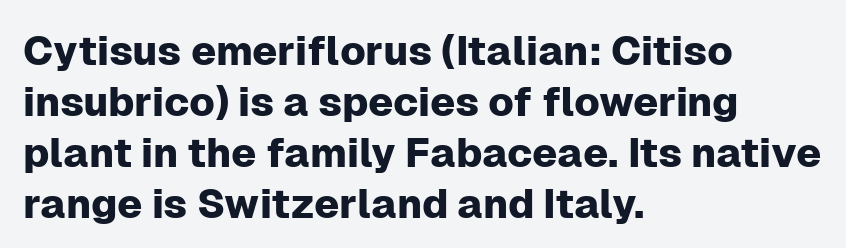
Just letters on the line, the space beneath them empty. A student would call this left alignment; a typographer would say flush left, rag right. Varying glyph widths throughout — classic text-font behaviour. Honestly, the letter spacing is just normal — you wouldn't notice it. The lettering stays uniformly vertical, giving the passage a roman look.
